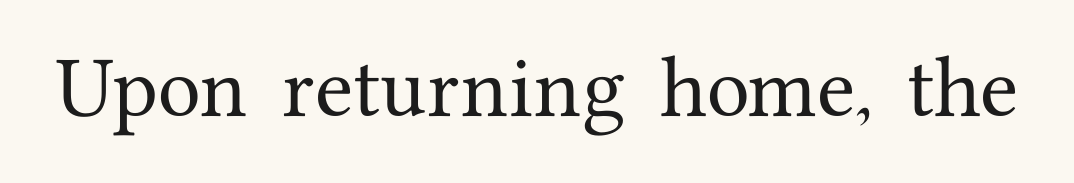
A typesetter would call this proportional, since set widths differ per character. Style check: upright. Are there feet on the stems? There are — it's a serif. The letterforms sit shoulder to shoulder at normal distance. Decoration check: the copy has no underline.
